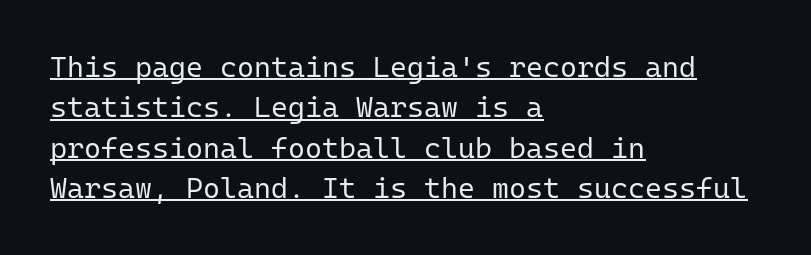
The image shows 29 px regular-weight sans-serif type, upright, monospaced; set left-aligned, normal line spacing (1.39x), normal letter spacing, underlined; low stroke contrast and a medium x-height.
